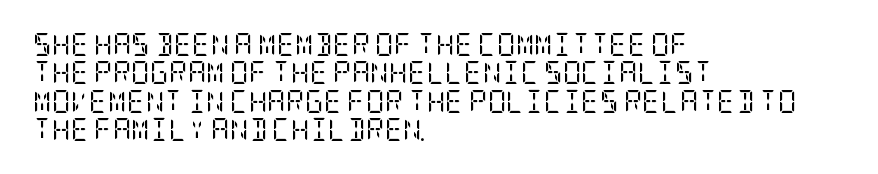
Nobody touched the tracking dial on this one. Visually the block forms a straight wall on the left and a jagged coastline on the right. Posture: upright roman. Beneath every word, the page is bare.
